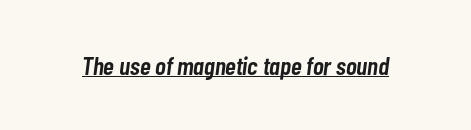
The image shows 26 px text type, italic (leaning right); set normal letter spacing, underlined.
